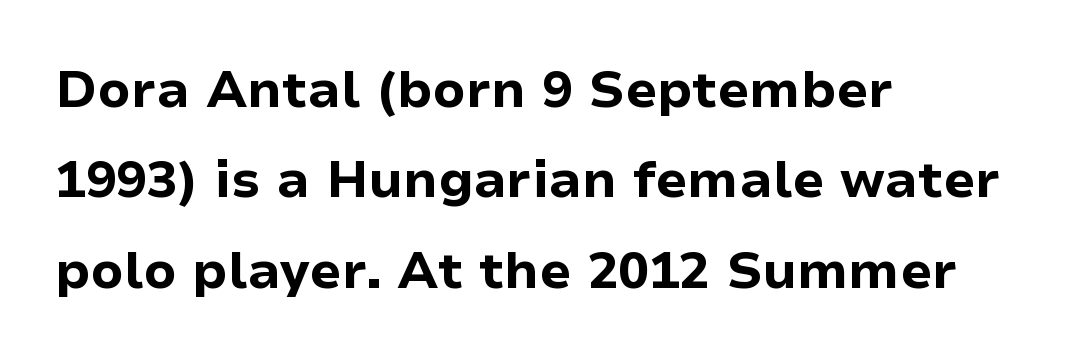
{"serif": "no", "italic": "no", "bold": "yes", "weight": "bold", "width": "normal", "stroke_contrast": "low", "x_height": "medium", "monospaced": "no", "underline": "no", "align": "left", "line_spacing_ratio": 1.77, "letter_spacing": "normal", "letter_spacing_em": 0.0, "glyph_px": 51}
